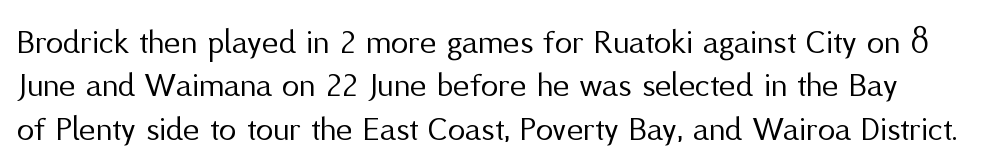
The passage shown is typed in a proportional face where columns would drift. Designer's note — italics off, roman on. Underline: absent. No extra ink here — the face is not bold.
